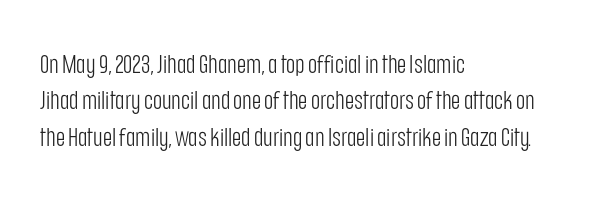
{"italic": "no", "bold": "no", "underline": "no", "align": "left", "line_spacing": "normal", "line_spacing_ratio": 1.46, "letter_spacing": "normal", "letter_spacing_em": 0.0, "glyph_px": 25}
